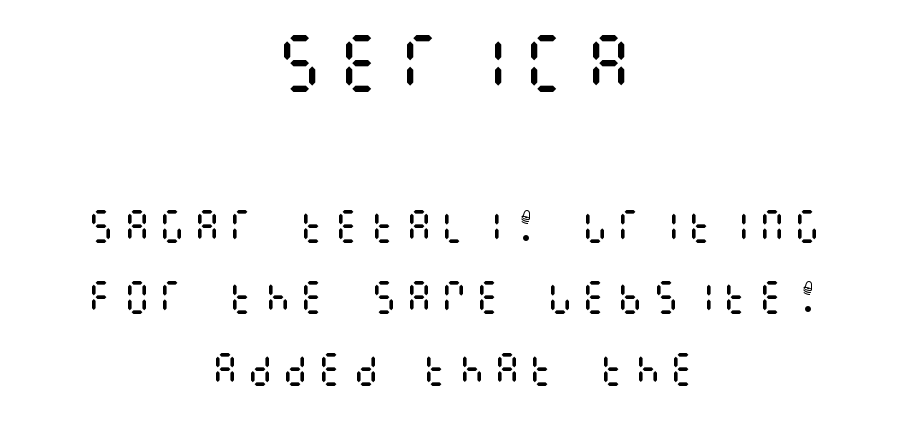
Q: Is the text bold? A: No.
Q: Is the text italic (slanted)? A: No, it is upright.
Q: Is the text underlined? A: No.
Q: How is the paragraph aligned? A: Centered.
Q: Is the spacing between lines tight, normal or loose? A: Loose.
Q: Which block of text is set in a larger size, the first (top) or the second (bottom)? A: The first (top) one.
Q: Width (condensed, normal, or wide)? A: Condensed.
Q: Stroke contrast? A: Medium.
Q: x-height? A: Large.
